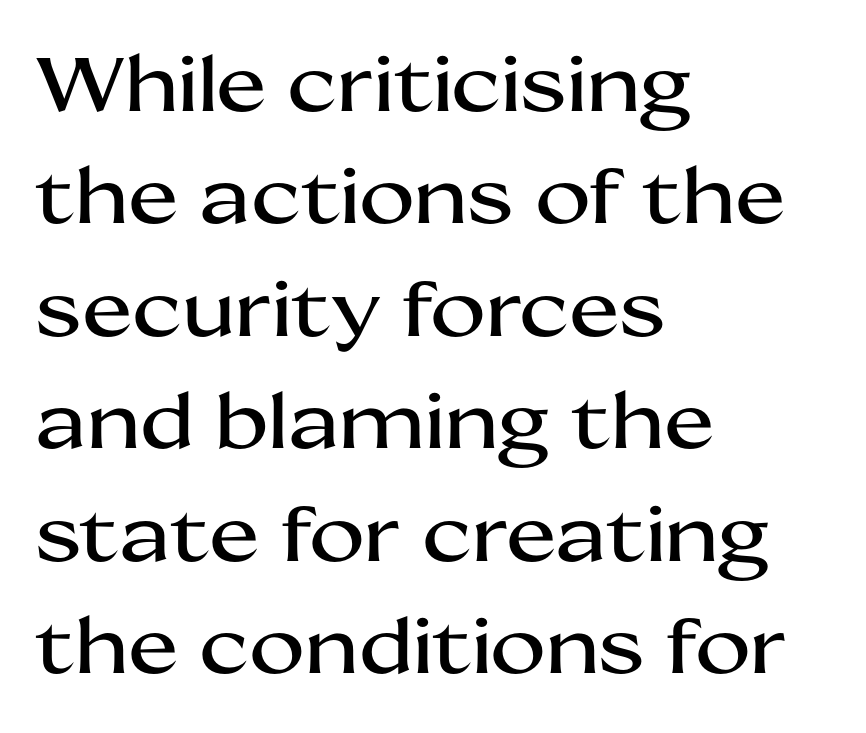
Q: Is the text italic (slanted)? A: No, it is upright.
Q: Is the text underlined? A: No.
Q: How is the paragraph aligned? A: Left-aligned.
Q: Is the spacing between letters normal or unusually wide? A: Normal.
Q: Is the spacing between lines tight, normal or loose? A: Normal.
Q: Width (condensed, normal, or wide)? A: Wide.
Q: Stroke contrast? A: Medium.
Q: x-height? A: Medium.
Q: Monospaced? A: No.
